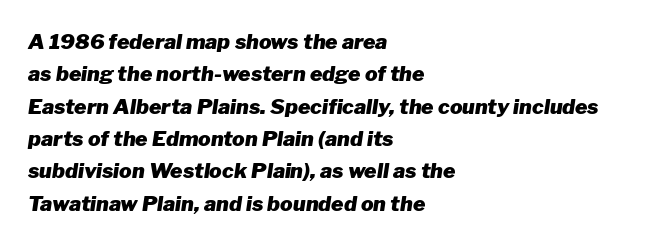
Its strokes are broad and dark, the hallmark of bold type. The passage shown leans; its letterforms are oblique. Notice how descenders clear the ascenders below comfortably — that's standard leading. The letterforms sit shoulder to shoulder at normal distance. Typeset ragged right — the left edge is the straight one. Decoration check: the copy has no underline.
